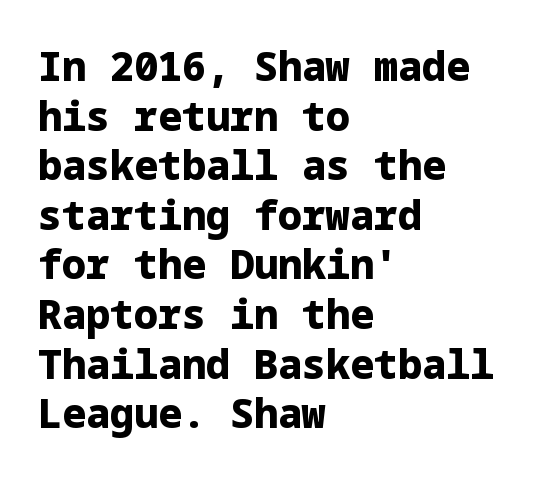
The image shows 40 px heavy sans-serif type, upright; set left-aligned, line spacing 1.24x, normal letter spacing, not underlined; low stroke contrast and a medium x-height.
